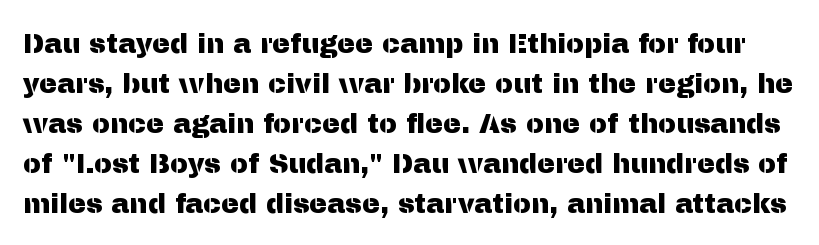
The gap between lines stays unmarked. The face used here is rendered with its standard letterfit. The vertical gap from one line to the next is medium. This is roman type, the default non-slanted kind.
